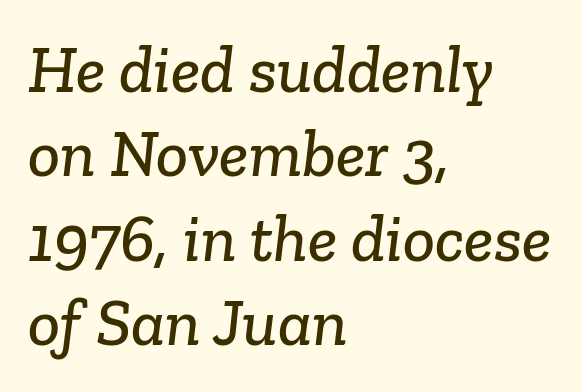
{"serif": "yes", "width": "normal", "stroke_contrast": "low", "x_height": "medium", "monospaced": "no", "underline": "no", "align": "left", "line_spacing": "normal", "line_spacing_ratio": 1.26, "letter_spacing": "normal", "letter_spacing_em": 0.0, "glyph_px": 67}
